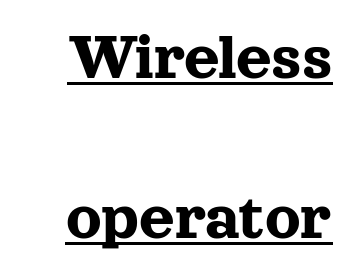
The image shows 69 px serif type, upright; set loose line spacing (2.32x), normal letter spacing, underlined; a medium x-height.
